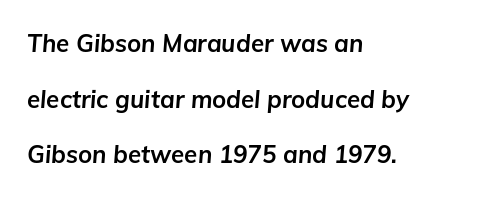
The image shows 24 px bold type, italic (leaning right); set left-aligned, loose line spacing (2.32x), normal letter spacing, not underlined.
